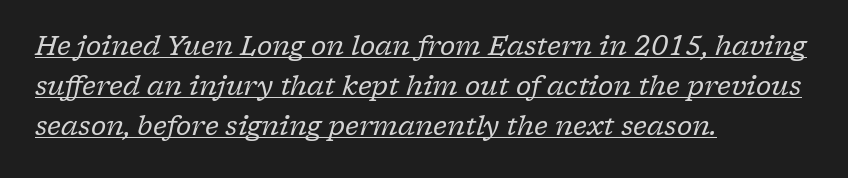
The image shows 26 px text type, italic (leaning right); set left-aligned, normal line spacing (1.54x), normal letter spacing, underlined.
